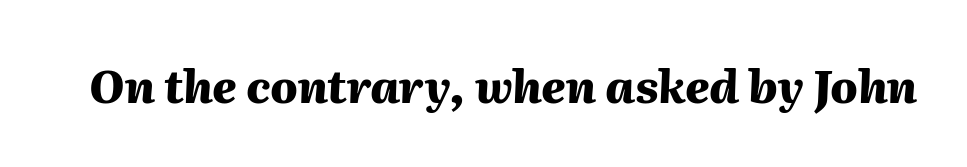
{"italic": "yes", "lean": "right", "slant_degrees": 2, "bold": "yes", "weight": "heavy", "width": "normal", "stroke_contrast": "medium", "x_height": "medium", "monospaced": "no", "underline": "no", "letter_spacing": "normal", "letter_spacing_em": 0.0, "glyph_px": 45}
